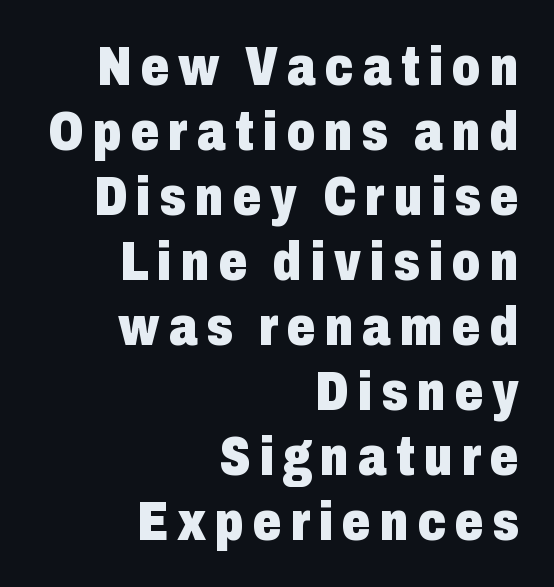
Q: Is the text bold? A: Yes.
Q: Is the text italic (slanted)? A: No, it is upright.
Q: Is the typeface a serif or a sans-serif typeface? A: Sans-serif.
Q: Is the text underlined? A: No.
Q: How is the paragraph aligned? A: Right-aligned.
Q: Width (condensed, normal, or wide)? A: Condensed.
Q: Stroke contrast? A: Low.
Q: x-height? A: Medium.
Q: Monospaced? A: No.
